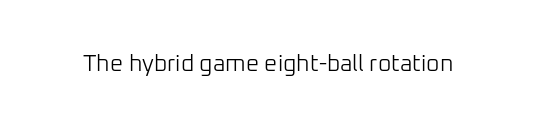
The image shows 23 px text type, upright; set normal letter spacing, not underlined.
